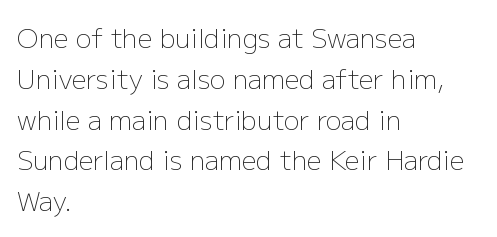
The gap between lines stays unmarked. No extra tracking has been applied to these lines. Does the leading feel generous? No, just average. Short and long lines alike share a common starting point at left.
